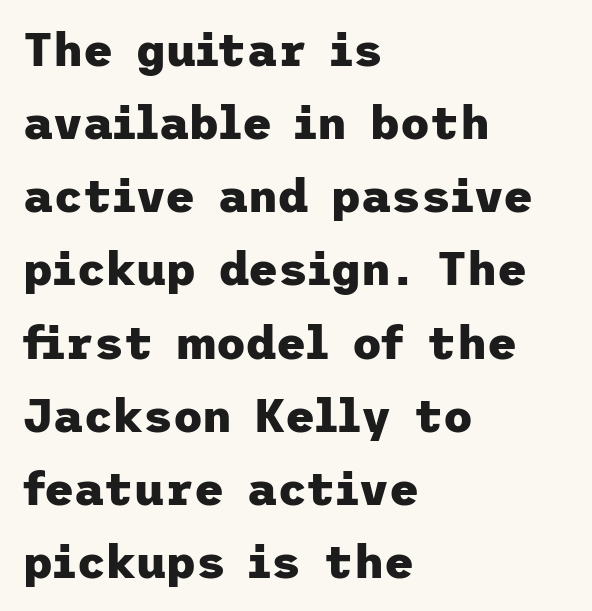
{"serif": "no", "italic": "no", "bold": "yes", "weight": "heavy", "width": "normal", "stroke_contrast": "low", "x_height": "medium", "underline": "no", "align": "left", "line_spacing": "normal", "line_spacing_ratio": 1.59, "letter_spacing": "normal", "letter_spacing_em": 0.0, "glyph_px": 46}
